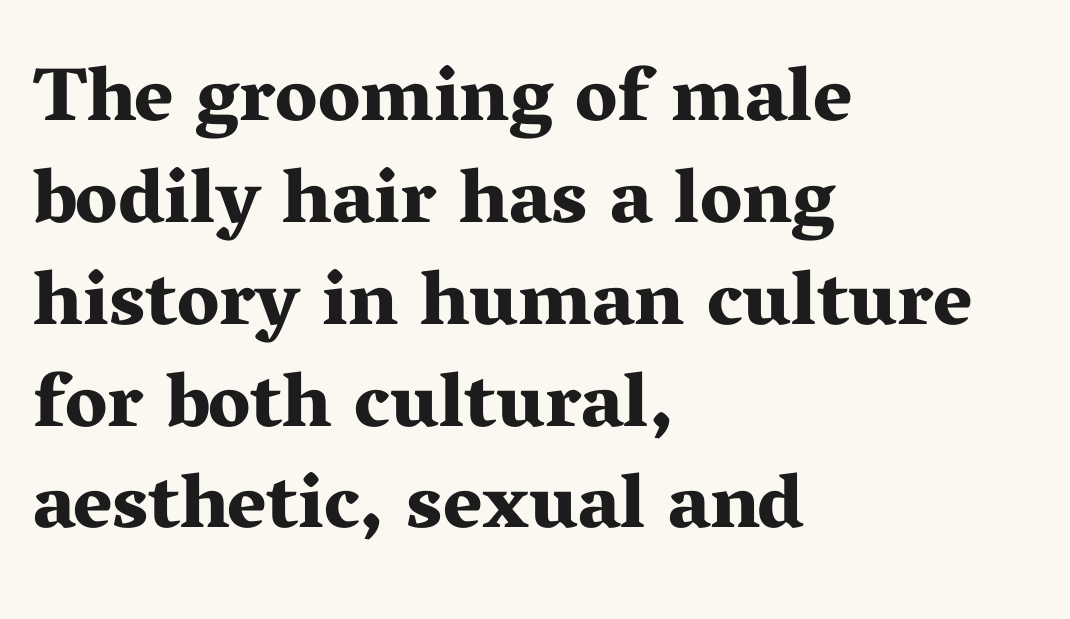
Q: Is the text bold? A: Yes.
Q: Is the text italic (slanted)? A: No, it is upright.
Q: Is the typeface a serif or a sans-serif typeface? A: Serif.
Q: Is the text underlined? A: No.
Q: How is the paragraph aligned? A: Left-aligned.
Q: Is the spacing between letters normal or unusually wide? A: Normal.
Q: Is the spacing between lines tight, normal or loose? A: Normal.
Q: Width (condensed, normal, or wide)? A: Wide.
Q: Stroke contrast? A: Medium.
Q: x-height? A: Medium.
Q: Monospaced? A: No.
